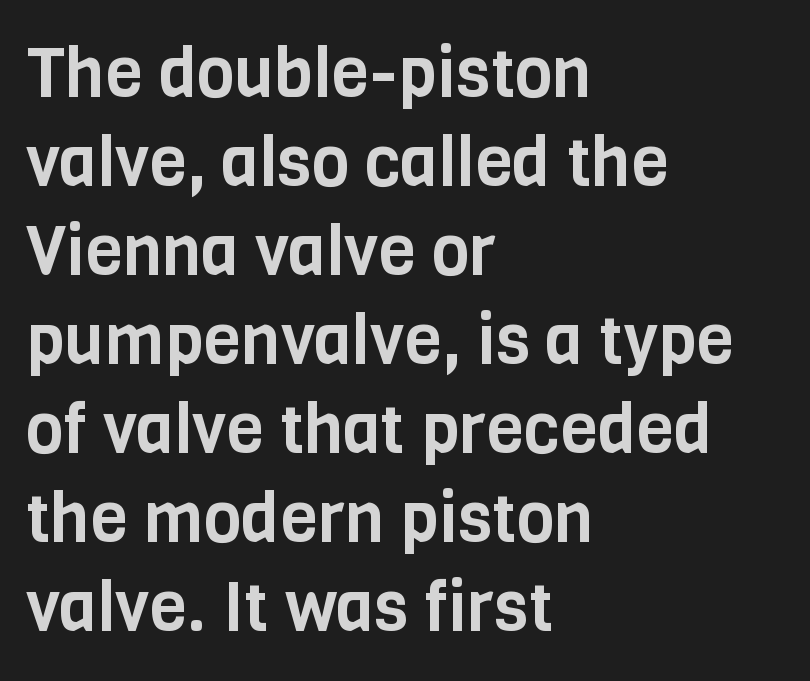
Q: Is the text italic (slanted)? A: No, it is upright.
Q: Is the typeface a serif or a sans-serif typeface? A: Sans-serif.
Q: Is the text underlined? A: No.
Q: How is the paragraph aligned? A: Left-aligned.
Q: Is the spacing between letters normal or unusually wide? A: Normal.
Q: Is the spacing between lines tight, normal or loose? A: Normal.
Q: Width (condensed, normal, or wide)? A: Condensed.
Q: Stroke contrast? A: Low.
Q: x-height? A: Large.
Q: Monospaced? A: No.
